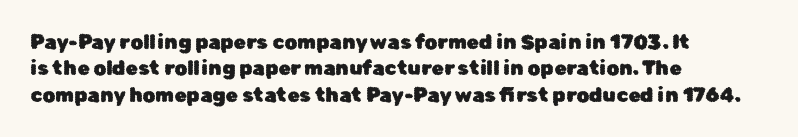
Q: Is the text italic (slanted)? A: No, it is upright.
Q: Is the text underlined? A: No.
Q: How is the paragraph aligned? A: Left-aligned.
Q: Is the spacing between letters normal or unusually wide? A: Normal.
Q: Is the spacing between lines tight, normal or loose? A: Normal.
